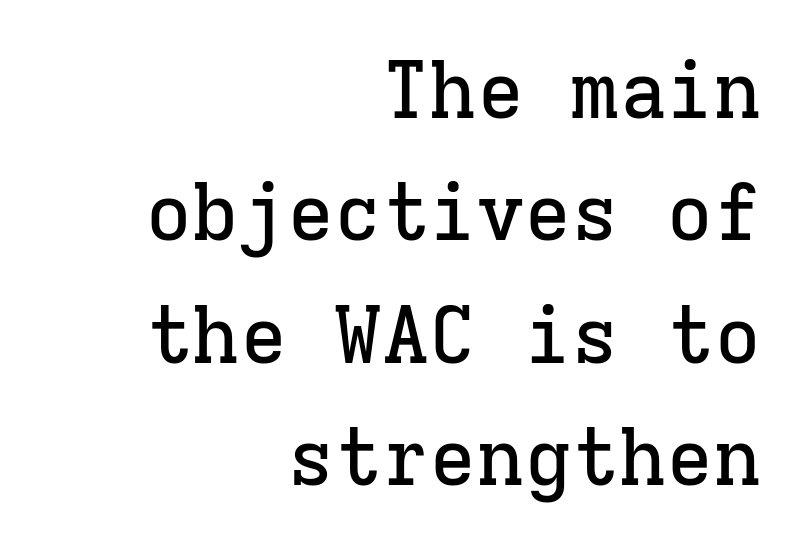
Q: Is the text italic (slanted)? A: No, it is upright.
Q: Is the typeface a serif or a sans-serif typeface? A: Serif.
Q: Is the text underlined? A: No.
Q: How is the paragraph aligned? A: Right-aligned.
Q: Is the spacing between letters normal or unusually wide? A: Normal.
Q: Is the spacing between lines tight, normal or loose? A: Normal.
Q: Width (condensed, normal, or wide)? A: Normal.
Q: Stroke contrast? A: Low.
Q: x-height? A: Medium.
Q: Monospaced? A: Yes.
